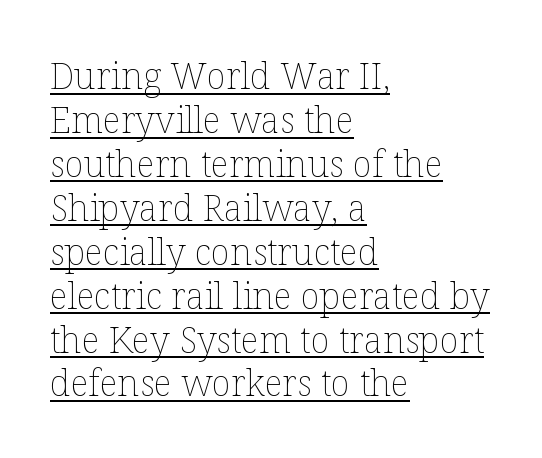
Q: Is the text bold? A: No.
Q: Is the text italic (slanted)? A: No, it is upright.
Q: Is the text underlined? A: Yes.
Q: How is the paragraph aligned? A: Left-aligned.
Q: Is the spacing between letters normal or unusually wide? A: Normal.
Q: Width (condensed, normal, or wide)? A: Normal.
Q: Stroke contrast? A: Low.
Q: x-height? A: Medium.
Q: Monospaced? A: No.
